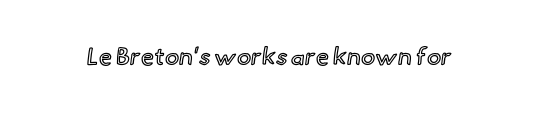
Q: Is the text italic (slanted)? A: Yes.
Q: Is the text underlined? A: No.
Q: Is the spacing between letters normal or unusually wide? A: Normal.
